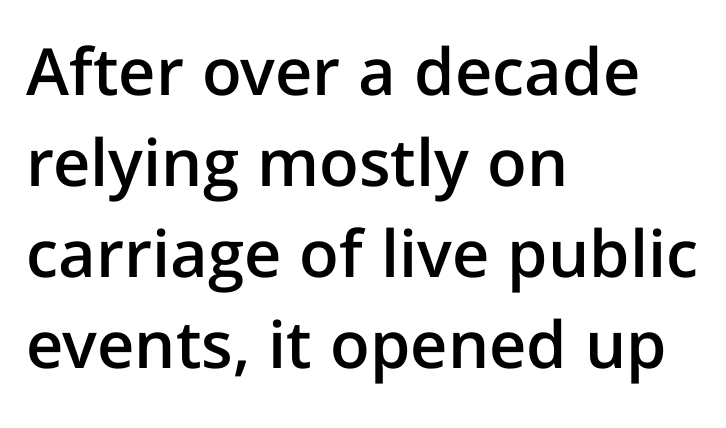
Where is the straight margin? On the left. A typesetter would call this zero additional tracking. The letters stand straight up with perfectly vertical stems. Do the characters align in a grid? No, the font is proportional. A typesetter would call this leading conventional body-copy spacing.
